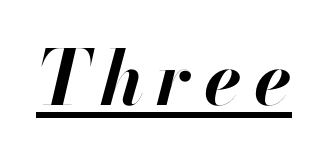
{"italic": "yes", "lean": "right", "slant_degrees": 13, "bold": "yes", "weight": "bold", "width": "normal", "stroke_contrast": "high", "x_height": "small", "monospaced": "no", "underline": "yes", "glyph_px": 76}
